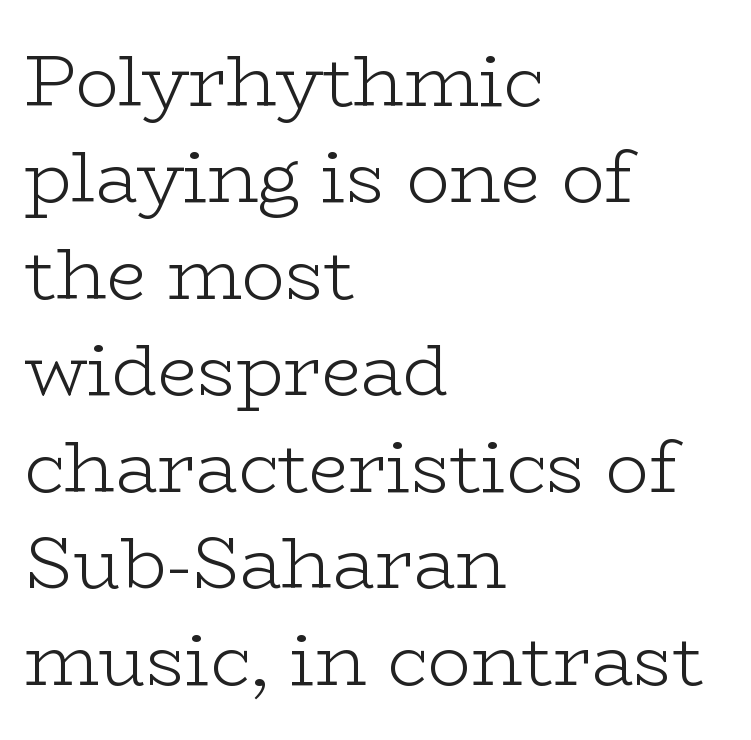
{"serif": "yes", "italic": "no", "bold": "no", "weight": "light", "width": "wide", "stroke_contrast": "low", "x_height": "medium", "monospaced": "no", "underline": "no", "align": "left", "line_spacing": "normal", "line_spacing_ratio": 1.34, "letter_spacing": "normal", "letter_spacing_em": 0.0, "glyph_px": 72}
